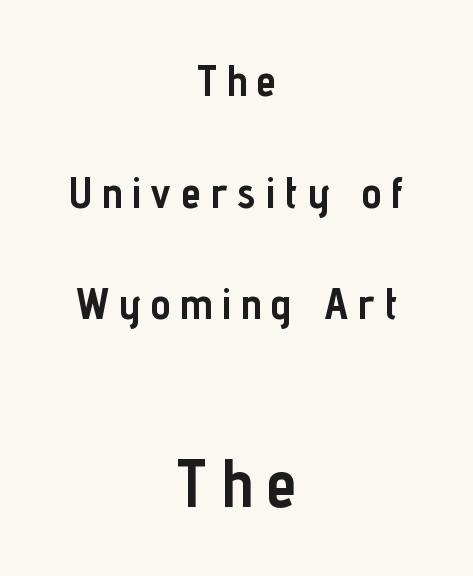
The image shows 68 px semibold, condensed sans-serif type, upright; set centered, loose line spacing (2.48x), unusually wide letter spacing (+0.22 em), not underlined; the second (bottom) block is 1.51x larger; low stroke contrast and a medium x-height.
